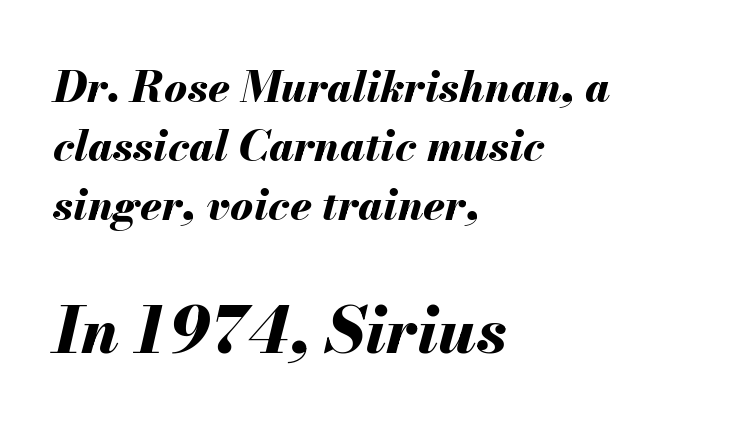
The image shows 64 px bold type, italic (leaning right); set left-aligned, normal line spacing (1.37x), normal letter spacing, not underlined; the second (bottom) block is 1.49x larger; medium stroke contrast and a small x-height.
